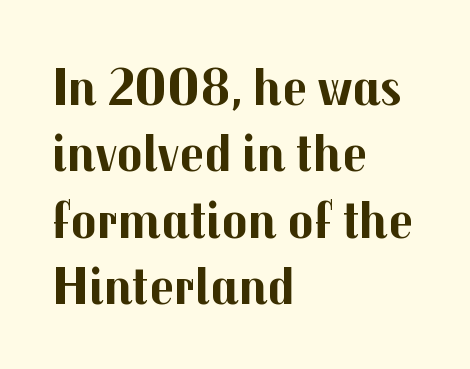
You could call the tracking neutral — neither tight nor loose. This sample is left-justified, so line endings fall wherever the words run out. Each letter's strokes conclude bluntly, with no projecting serifs. Chunky letters — that's bold for sure. Looks like regular typesetting: each glyph gets only the width it needs.
